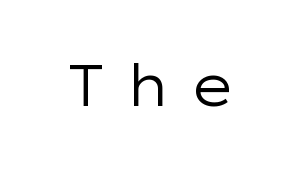
The image shows 57 px regular-weight, wide sans-serif type, upright; set unusually wide letter spacing (+0.34 em), not underlined; low stroke contrast and a medium x-height.
